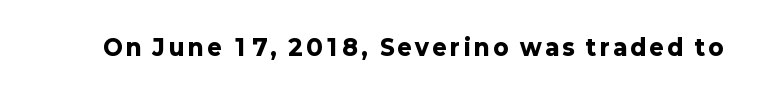
The image shows 22 px bold type, upright; set not underlined.
